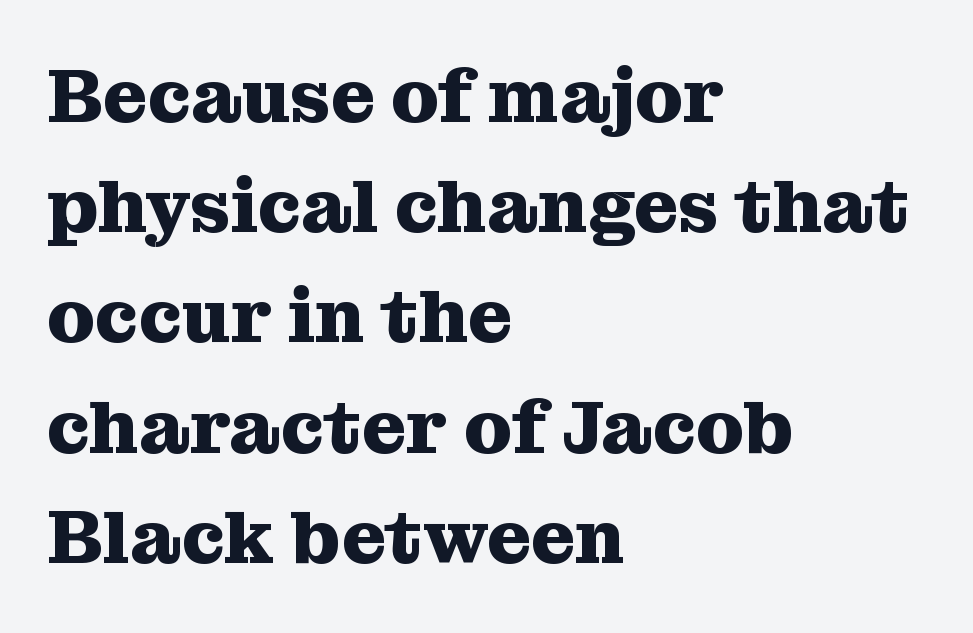
Check the space under the baseline: it is left empty. Font category for this specimen: serif. In terms of posture, this sample is upright. Do the characters align in a grid? No, the font is proportional. The lines sit at an ordinary, default distance from one another. Is the type bold? Yes — the strokes are clearly thick and heavy.
